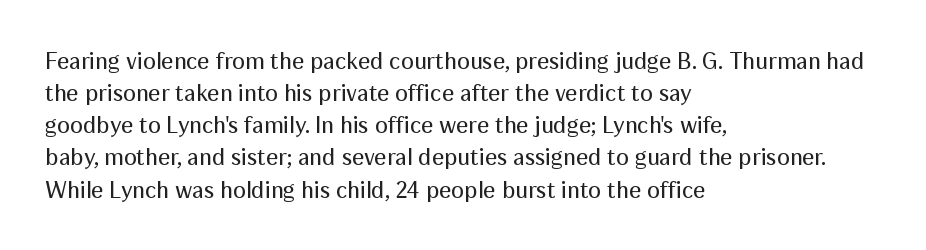
Q: Is the text bold? A: No.
Q: Is the text italic (slanted)? A: No, it is upright.
Q: Is the text underlined? A: No.
Q: How is the paragraph aligned? A: Left-aligned.
Q: Is the spacing between letters normal or unusually wide? A: Normal.
Q: Is the spacing between lines tight, normal or loose? A: Normal.
